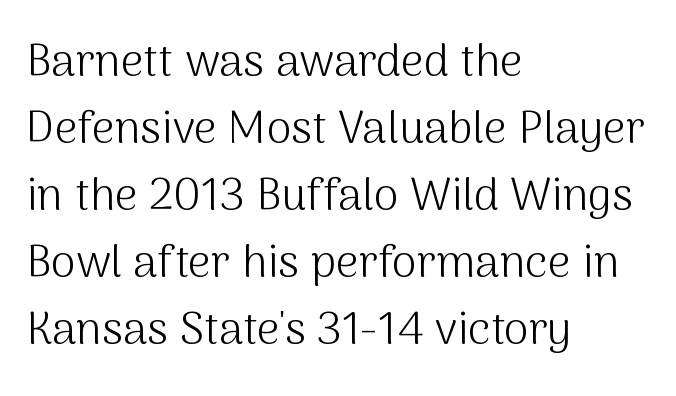
Q: Is the text bold? A: No.
Q: Is the text italic (slanted)? A: No, it is upright.
Q: Is the typeface a serif or a sans-serif typeface? A: Sans-serif.
Q: Is the text underlined? A: No.
Q: How is the paragraph aligned? A: Left-aligned.
Q: Is the spacing between letters normal or unusually wide? A: Normal.
Q: Is the spacing between lines tight, normal or loose? A: Normal.
Q: Width (condensed, normal, or wide)? A: Normal.
Q: Stroke contrast? A: Medium.
Q: x-height? A: Medium.
Q: Monospaced? A: No.
